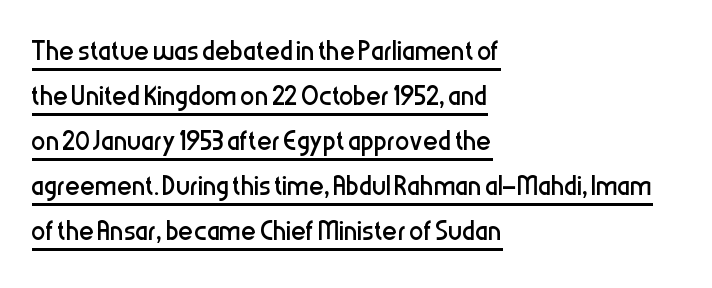
Q: Is the text bold? A: No.
Q: Is the text italic (slanted)? A: No, it is upright.
Q: Is the typeface a serif or a sans-serif typeface? A: Sans-serif.
Q: Is the text underlined? A: Yes.
Q: How is the paragraph aligned? A: Left-aligned.
Q: Is the spacing between letters normal or unusually wide? A: Normal.
Q: Is the spacing between lines tight, normal or loose? A: Normal.
Q: Width (condensed, normal, or wide)? A: Condensed.
Q: Stroke contrast? A: Low.
Q: x-height? A: Medium.
Q: Monospaced? A: No.
